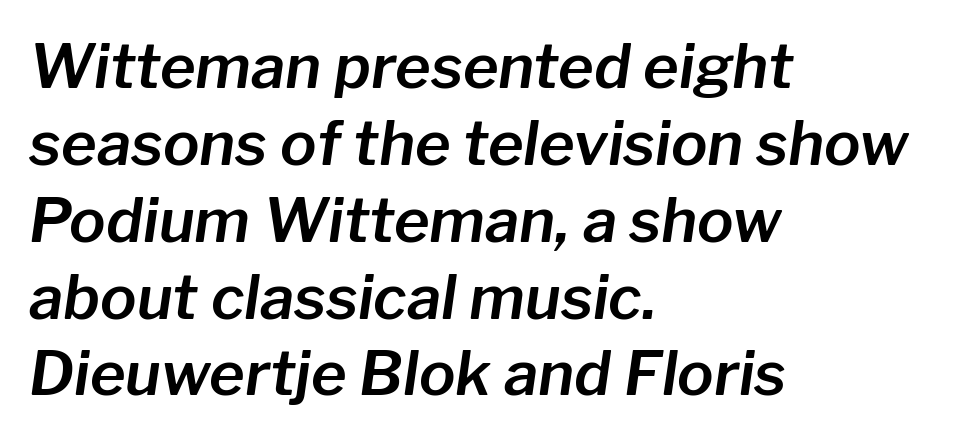
{"italic": "yes", "lean": "right", "slant_degrees": 8, "width": "normal", "stroke_contrast": "low", "x_height": "medium", "monospaced": "no", "underline": "no", "align": "left", "line_spacing": "normal", "line_spacing_ratio": 1.26, "letter_spacing": "normal", "letter_spacing_em": 0.0, "glyph_px": 61}
